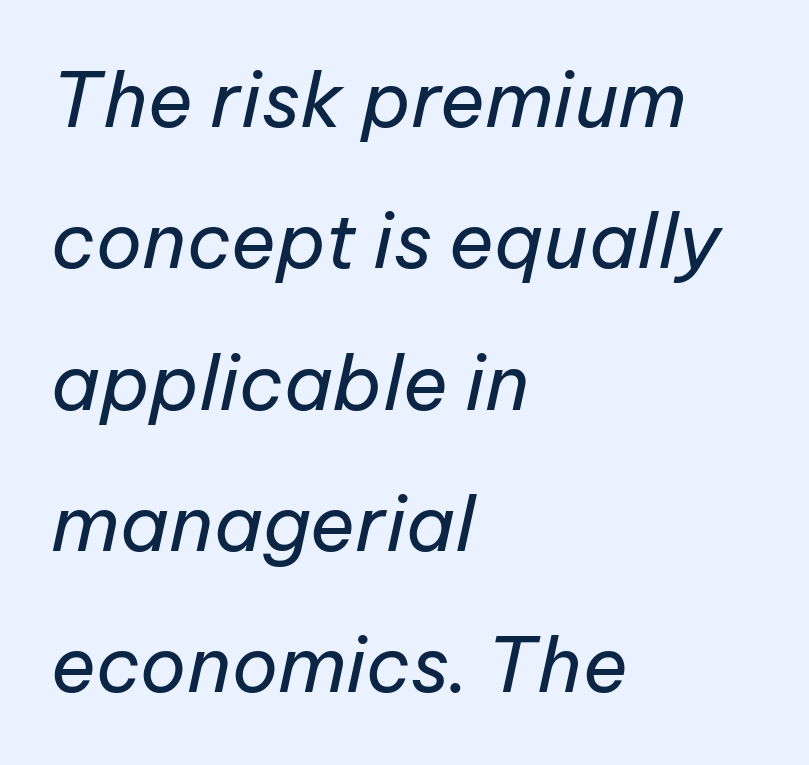
The image shows 76 px regular-weight type, italic (leaning right); set left-aligned, line spacing 1.86x, normal letter spacing, not underlined; low stroke contrast and a medium x-height.
